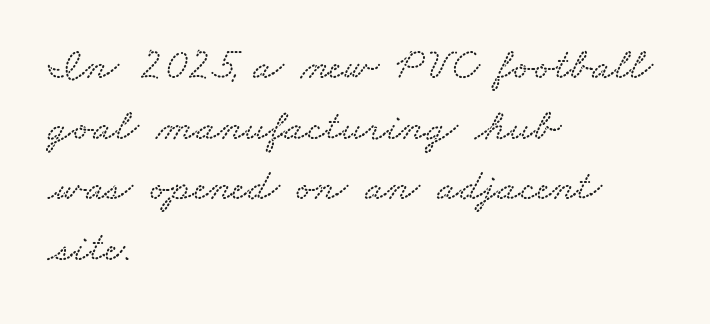
The image shows 44 px wide type; set left-aligned, normal line spacing (1.38x), normal letter spacing, not underlined; low stroke contrast and a small x-height.
